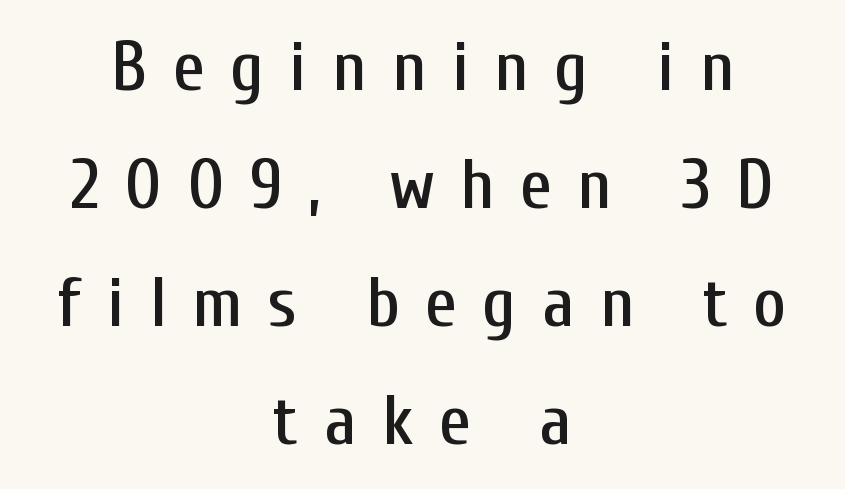
{"serif": "no", "italic": "no", "width": "condensed", "stroke_contrast": "low", "x_height": "medium", "monospaced": "no", "underline": "no", "align": "center", "line_spacing": "normal", "line_spacing_ratio": 1.66, "letter_spacing": "wide", "letter_spacing_em": 0.36, "glyph_px": 71}
